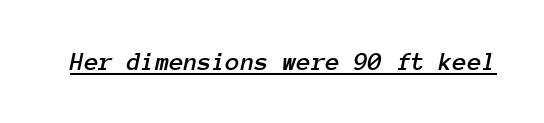
The image shows 26 px text type, italic (leaning right); set normal letter spacing, underlined.
